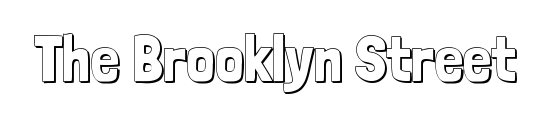
{"italic": "no", "width": "condensed", "x_height": "medium", "monospaced": "no", "underline": "no", "letter_spacing": "normal", "letter_spacing_em": 0.0, "glyph_px": 64}
